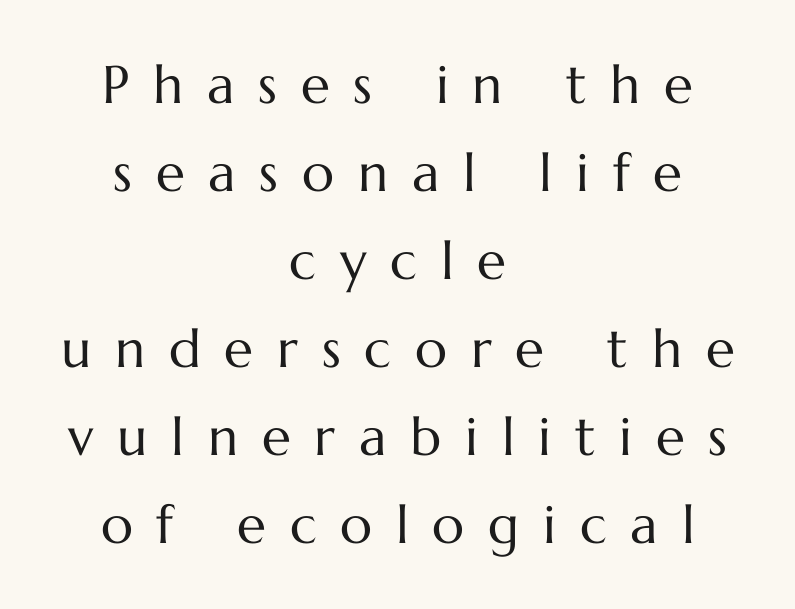
The image shows 53 px regular-weight type, upright; set centered, normal line spacing (1.66x), unusually wide letter spacing (+0.45 em), not underlined; medium stroke contrast and a medium x-height.
